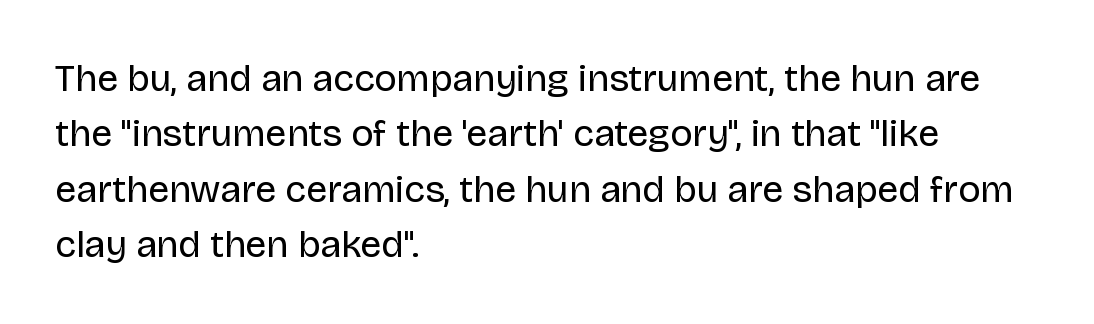
The image shows 38 px regular-weight sans-serif type, upright; set left-aligned, normal line spacing (1.46x), normal letter spacing, not underlined; low stroke contrast and a large x-height.
